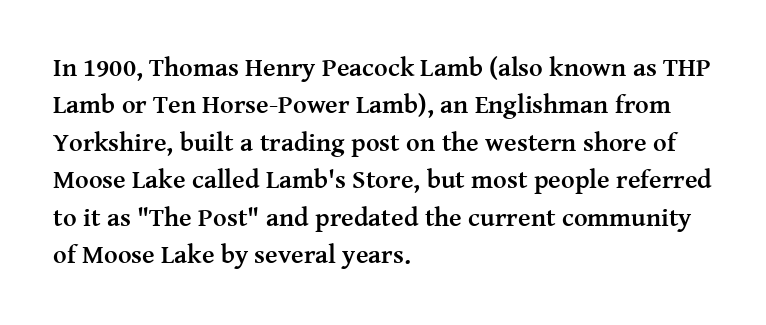
The image shows 26 px bold type, upright; set left-aligned, normal line spacing (1.44x), normal letter spacing, not underlined.
